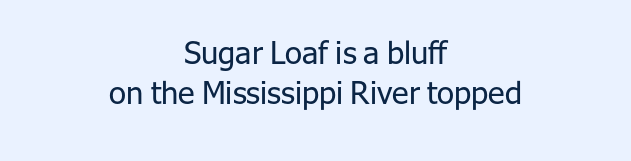
Q: Is the text bold? A: No.
Q: Is the text italic (slanted)? A: No, it is upright.
Q: Is the typeface a serif or a sans-serif typeface? A: Sans-serif.
Q: Is the text underlined? A: No.
Q: How is the paragraph aligned? A: Centered.
Q: Is the spacing between letters normal or unusually wide? A: Normal.
Q: Is the spacing between lines tight, normal or loose? A: Normal.
Q: Width (condensed, normal, or wide)? A: Normal.
Q: Stroke contrast? A: Low.
Q: x-height? A: Medium.
Q: Monospaced? A: No.
